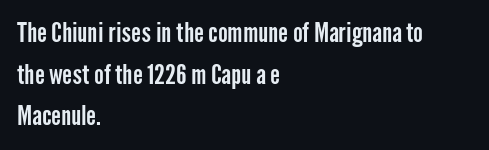
The glyphs are unaccompanied by any horizontal stroke below them. Nope, not italic — everything's standing straight. This sample keeps an unexceptional amount of space between lines. The lines are quadded left. Characters follow at the spacing the type designer built in.
